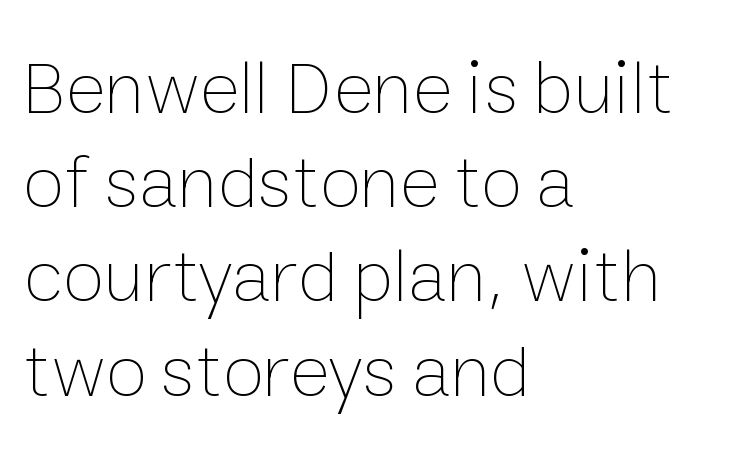
The image shows 76 px thin type, upright; set left-aligned, line spacing 1.24x, normal letter spacing, not underlined; low stroke contrast and a medium x-height.
